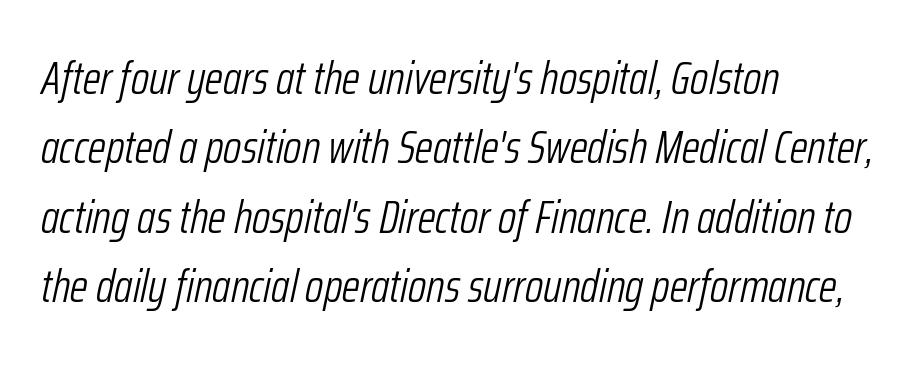
These lines are set flush left with a ragged right edge. Only glyphs here, with clear space below each row. No letter is thick-stroked: the sample isn't bold. In terms of posture, this sample is oblique.
